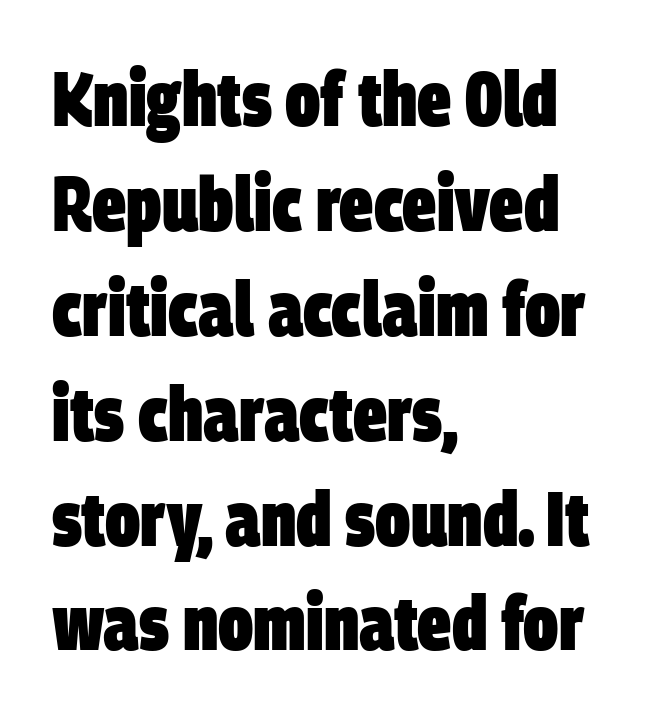
The tracking reads as untouched default to a designer's eye. Letters rest on an invisible, unmarked baseline. The letters carry no serifs — their stems end cleanly without finishing strokes. Think of a printed novel: that variable character pitch is what you see here. The designer left line spacing at the default. Casual observation: everything's shoved over to the left.
